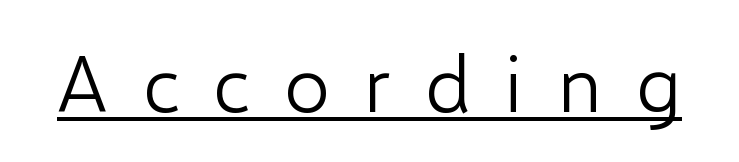
Q: Is the text bold? A: No.
Q: Is the text italic (slanted)? A: No, it is upright.
Q: Is the typeface a serif or a sans-serif typeface? A: Sans-serif.
Q: Is the text underlined? A: Yes.
Q: Is the spacing between letters normal or unusually wide? A: Unusually wide.
Q: Width (condensed, normal, or wide)? A: Normal.
Q: Stroke contrast? A: Low.
Q: x-height? A: Medium.
Q: Monospaced? A: No.
